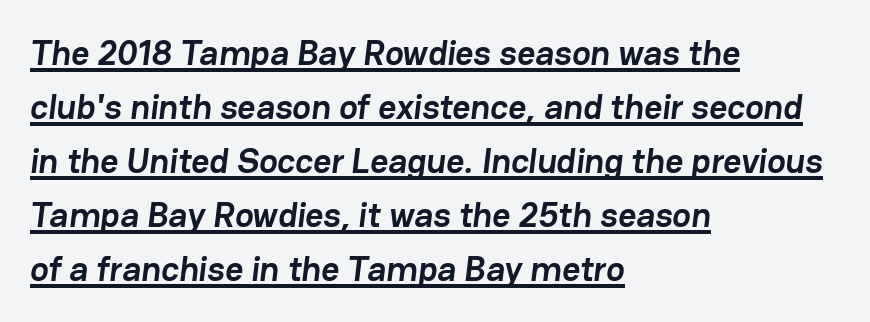
{"serif": "no", "bold": "yes", "weight": "semibold", "width": "normal", "stroke_contrast": "low", "x_height": "medium", "monospaced": "no", "underline": "yes", "align": "left", "line_spacing": "normal", "line_spacing_ratio": 1.54, "letter_spacing": "normal", "letter_spacing_em": 0.0, "glyph_px": 35}
